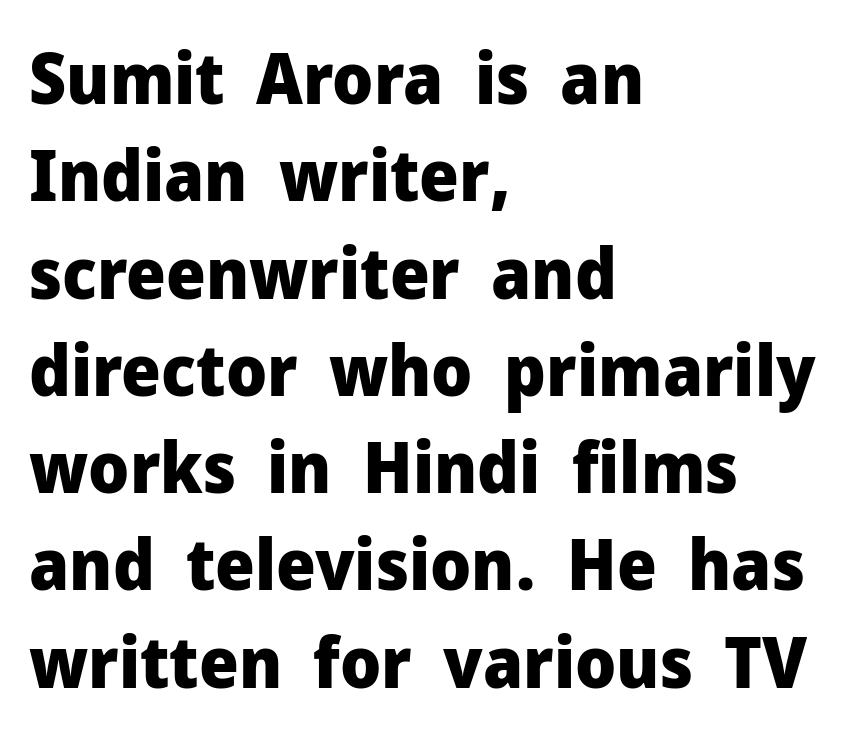
The image shows 70 px heavy sans-serif type, upright; set left-aligned, normal line spacing (1.39x), normal letter spacing, not underlined; low stroke contrast and a medium x-height.
